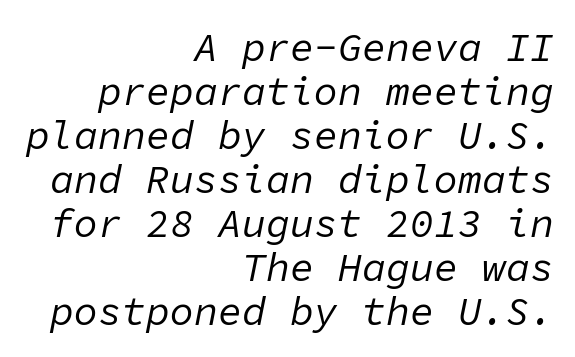
The image shows 40 px regular-weight type, italic (leaning right), monospaced; set right-aligned, tight line spacing (1.1x), normal letter spacing, not underlined; low stroke contrast and a medium x-height.
